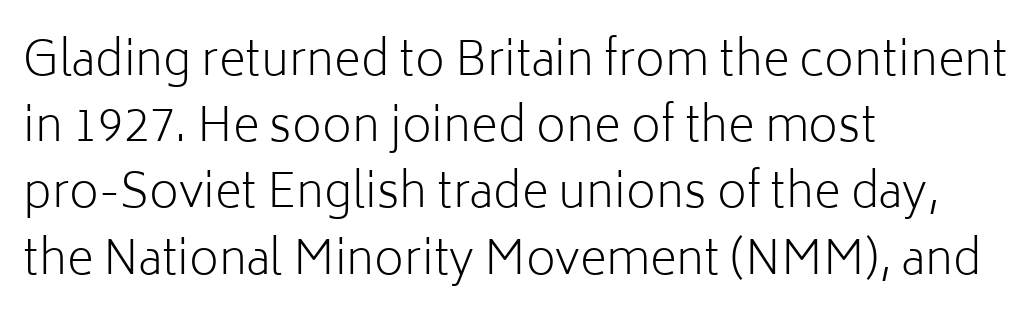
{"serif": "no", "italic": "no", "bold": "no", "weight": "light", "width": "normal", "stroke_contrast": "low", "x_height": "medium", "monospaced": "no", "underline": "no", "align": "left", "line_spacing": "normal", "line_spacing_ratio": 1.44, "letter_spacing": "normal", "letter_spacing_em": 0.0, "glyph_px": 46}
